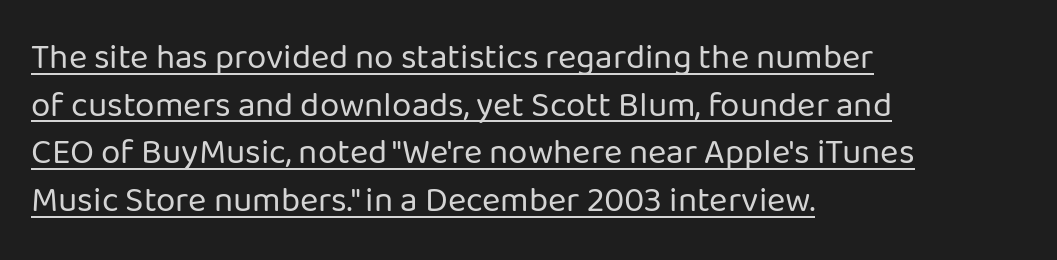
The image shows 35 px regular-weight sans-serif type, upright; set left-aligned, normal line spacing (1.36x), normal letter spacing, underlined; low stroke contrast and a medium x-height.
